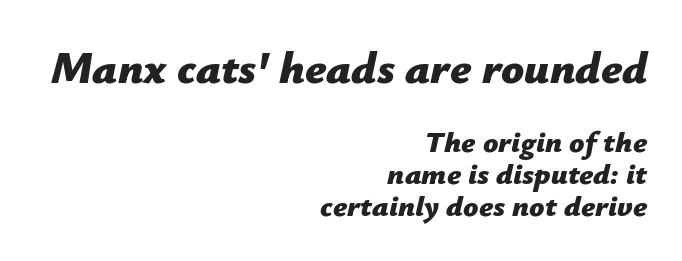
The image shows 45 px bold type, italic (leaning right); set right-aligned, tight line spacing (1.08x), normal letter spacing, not underlined; the first (top) block is 1.5x larger; low stroke contrast and a medium x-height.
